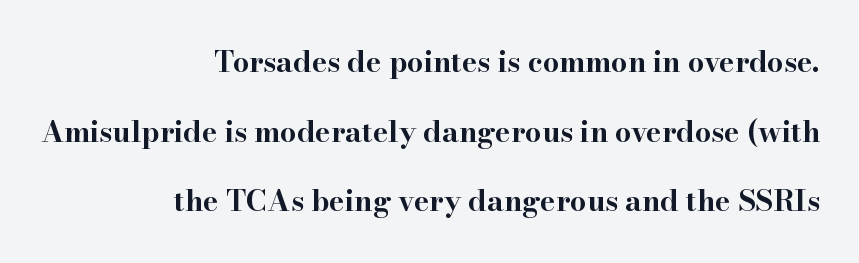
{"serif": "yes", "italic": "no", "bold": "yes", "weight": "bold", "width": "wide", "stroke_contrast": "high", "x_height": "small", "monospaced": "no", "underline": "no", "align": "right", "line_spacing": "loose", "line_spacing_ratio": 2.4, "letter_spacing": "normal", "letter_spacing_em": 0.0, "glyph_px": 29}
